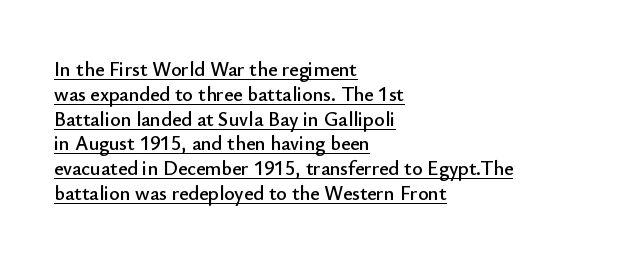
Honestly, the letter spacing is just normal — you wouldn't notice it. Each line starts at the same left margin while the right side varies. Students, observe the line beneath the letters — that is underlining. Rendered with straight, roman letterforms.
